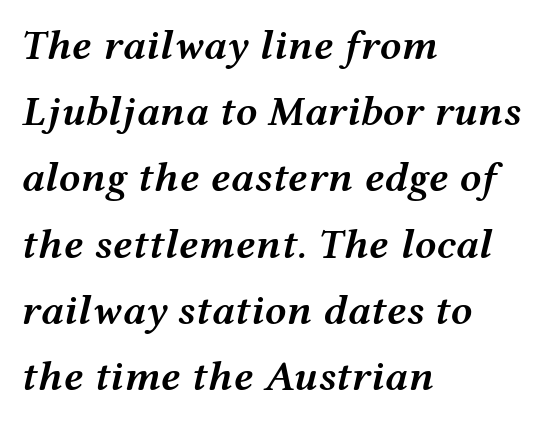
Q: Is the text bold? A: Semi-bold.
Q: Is the text italic (slanted)? A: Yes, it leans right by about 12 degrees.
Q: Is the text underlined? A: No.
Q: How is the paragraph aligned? A: Left-aligned.
Q: Is the spacing between letters normal or unusually wide? A: Normal.
Q: Is the spacing between lines tight, normal or loose? A: Normal.
Q: Width (condensed, normal, or wide)? A: Wide.
Q: Stroke contrast? A: Medium.
Q: x-height? A: Medium.
Q: Monospaced? A: No.
